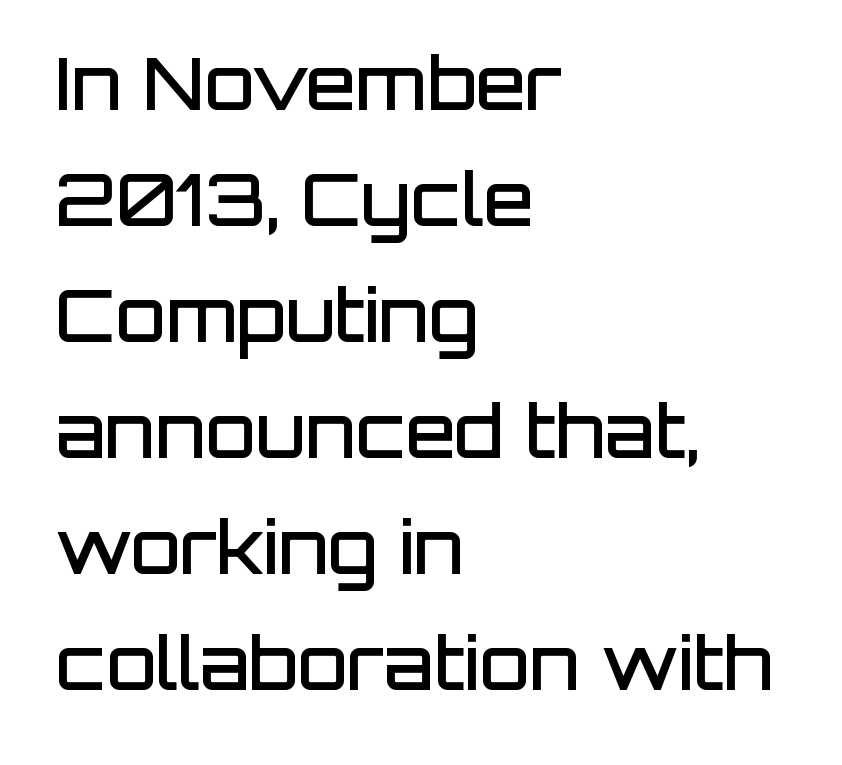
{"serif": "no", "italic": "no", "bold": "semi", "weight": "semibold", "width": "normal", "stroke_contrast": "low", "x_height": "large", "monospaced": "no", "underline": "no", "align": "left", "line_spacing": "normal", "line_spacing_ratio": 1.59, "letter_spacing": "normal", "letter_spacing_em": 0.0, "glyph_px": 73}
